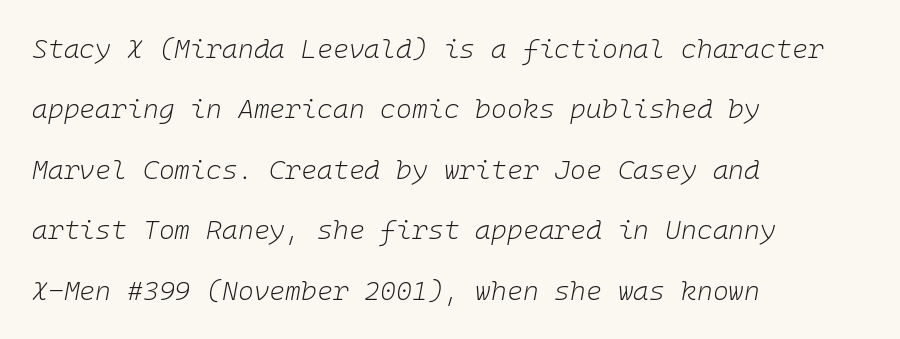
{"italic": "yes", "lean": "right", "slant_degrees": 10, "bold": "no", "underline": "no", "align": "left", "line_spacing": "loose", "line_spacing_ratio": 2.24, "letter_spacing": "normal", "letter_spacing_em": 0.0, "glyph_px": 27}
